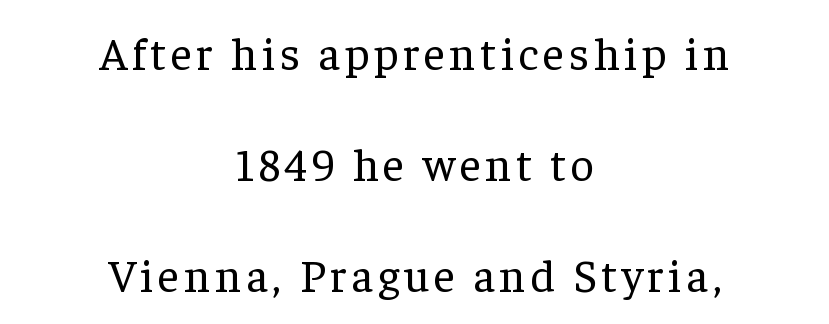
{"serif": "yes", "italic": "no", "bold": "no", "weight": "regular", "width": "normal", "stroke_contrast": "low", "x_height": "medium", "monospaced": "no", "underline": "no", "align": "center", "line_spacing": "loose", "line_spacing_ratio": 2.41, "glyph_px": 46}
